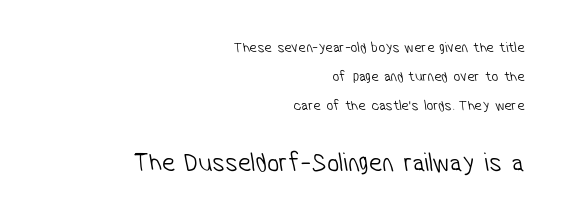
Q: Is the text bold? A: No.
Q: Is the text underlined? A: No.
Q: How is the paragraph aligned? A: Right-aligned.
Q: Is the spacing between letters normal or unusually wide? A: Normal.
Q: Is the spacing between lines tight, normal or loose? A: Loose.
Q: Which block of text is set in a larger size, the first (top) or the second (bottom)? A: The second (bottom) one.
